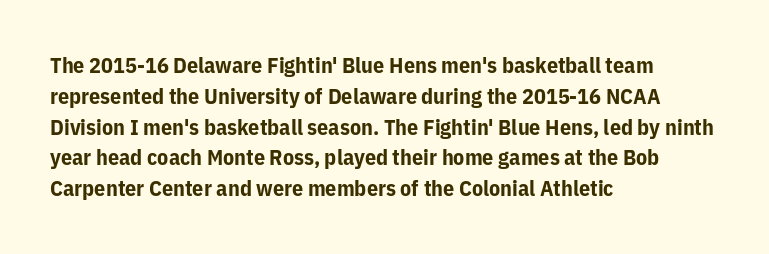
The image shows 22 px bold type, upright; set left-aligned, normal line spacing (1.4x), normal letter spacing, not underlined.
